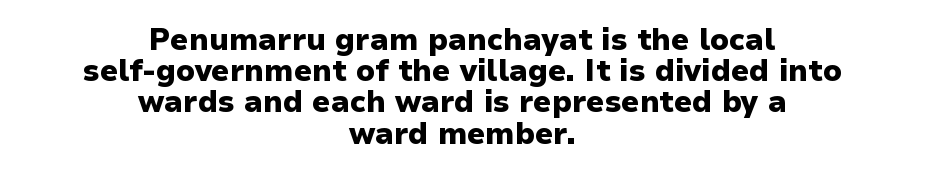
Q: Is the text bold? A: Yes.
Q: Is the text italic (slanted)? A: No, it is upright.
Q: Is the typeface a serif or a sans-serif typeface? A: Sans-serif.
Q: Is the text underlined? A: No.
Q: How is the paragraph aligned? A: Centered.
Q: Is the spacing between letters normal or unusually wide? A: Normal.
Q: Is the spacing between lines tight, normal or loose? A: Tight.
Q: Width (condensed, normal, or wide)? A: Normal.
Q: Stroke contrast? A: Low.
Q: x-height? A: Medium.
Q: Monospaced? A: No.
